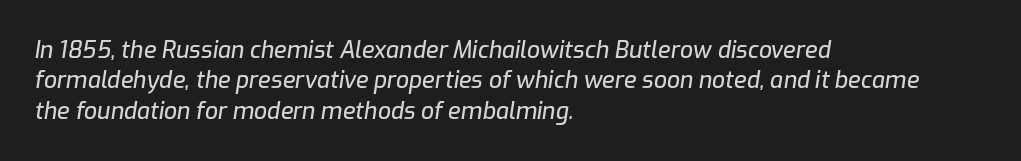
{"italic": "yes", "lean": "right", "slant_degrees": 9, "underline": "no", "align": "left", "line_spacing": "normal", "line_spacing_ratio": 1.32, "letter_spacing": "normal", "letter_spacing_em": 0.0, "glyph_px": 23}
